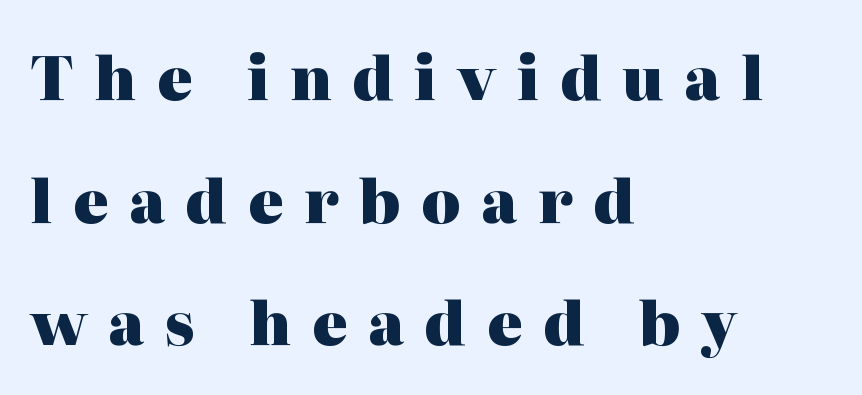
Anything drawn beneath the words? Only blank space. Regarding leading, the lines here are spaced well apart. Tracking value appears strongly positive — letters spread wide. Each letter keeps its own natural width here, so spacing adapts to shape.
